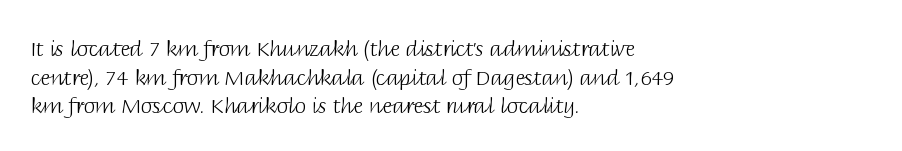
Q: Is the text bold? A: No.
Q: Is the text italic (slanted)? A: No, it is upright.
Q: Is the text underlined? A: No.
Q: How is the paragraph aligned? A: Left-aligned.
Q: Is the spacing between letters normal or unusually wide? A: Normal.
Q: Is the spacing between lines tight, normal or loose? A: Normal.
